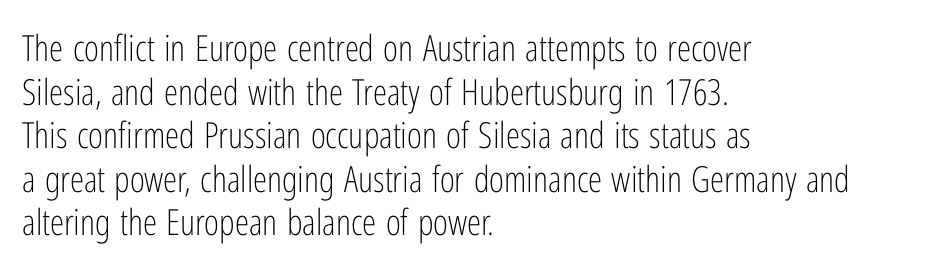
No heavy texture on the line: the type isn't bold. This sample has the flowing, uneven cadence of proportional lettering. This sample uses an upright cut, with every glyph sitting square on the baseline. What kind of face is this? One without serifs — a sans. A bare baseline throughout the passage.
